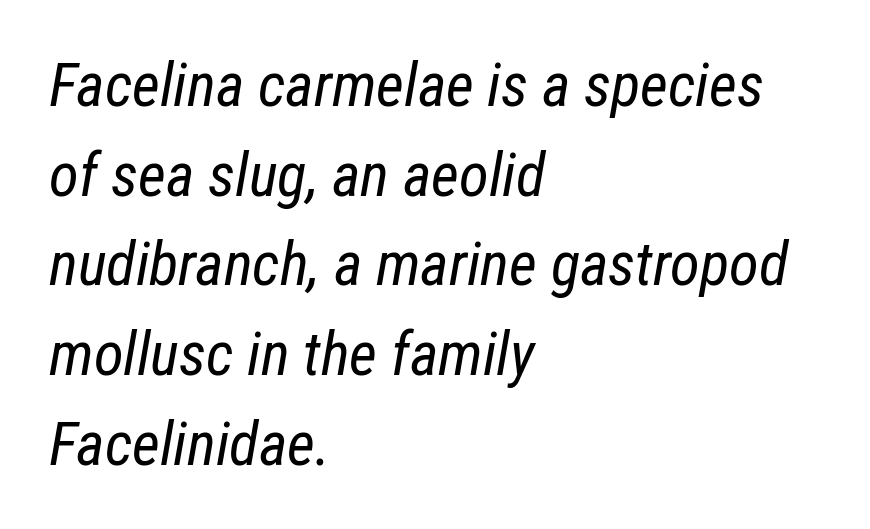
The rendering applies a slant to the glyphs. Just letters on the line, the space beneath them empty. A classic flush-left, rag-right setting is used for this passage. Look at the tracking — it's just the regular setting, nothing added. The strokes are not fattened; the text isn't bold. You could not count columns in this text — the font is proportionally spaced.
